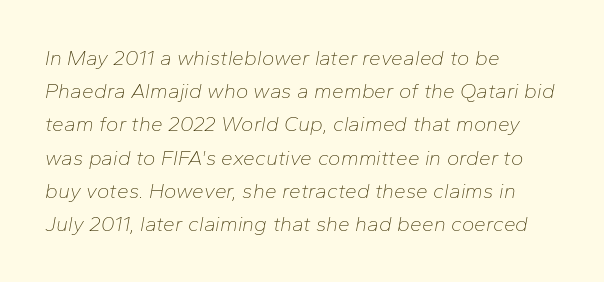
The typography opts for an oblique posture over an upright one. A light-to-regular cut is what we see here. A classic flush-left, rag-right setting is used for this passage. Glyph-to-glyph distance matches everyday printed text. The rows are spaced the way most documents space them. Letters rest on an invisible, unmarked baseline.
